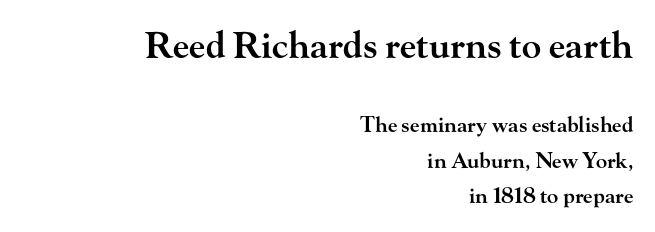
{"serif": "yes", "italic": "no", "bold": "semi", "weight": "semibold", "width": "wide", "stroke_contrast": "high", "x_height": "small", "monospaced": "no", "underline": "no", "align": "right", "line_spacing": "normal", "line_spacing_ratio": 1.68, "letter_spacing": "normal", "letter_spacing_em": 0.0, "larger_block": "first", "size_ratio": 1.71, "glyph_px": 36}
